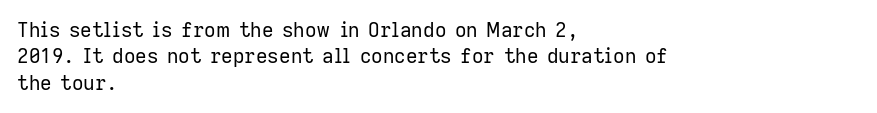
Q: Is the text bold? A: No.
Q: Is the text italic (slanted)? A: No, it is upright.
Q: Is the text underlined? A: No.
Q: How is the paragraph aligned? A: Left-aligned.
Q: Is the spacing between letters normal or unusually wide? A: Normal.
Q: Is the spacing between lines tight, normal or loose? A: Normal.
